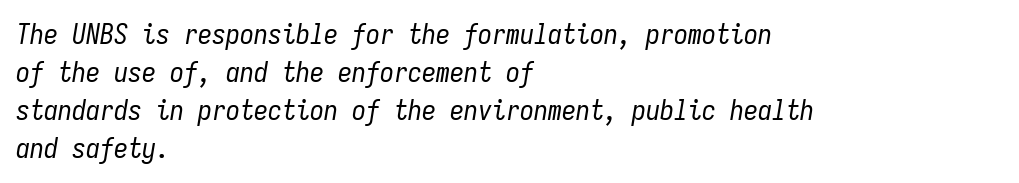
You could count columns in this text — the font is strictly monospaced. How are the letters spaced? Ordinarily, with no added tracking. The leading is moderate, giving the passage an even texture. Lines of text with bare space underneath. The font sits on the lighter half of the weight spectrum, regular included. The whole block is typeset with a tilt.
